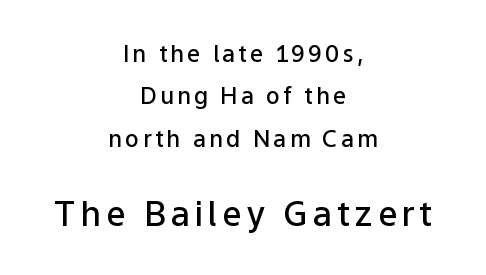
The image shows 34 px semibold sans-serif type, upright; set centered, line spacing 1.84x, not underlined; the second (bottom) block is 1.48x larger; low stroke contrast and a medium x-height.
